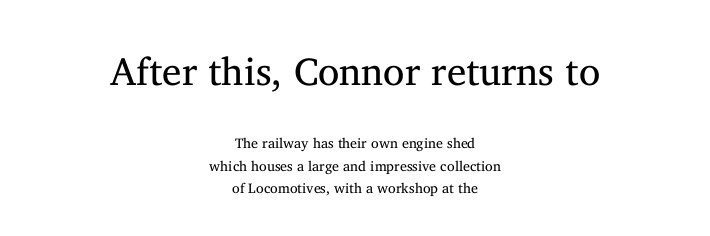
Q: Is the text bold? A: No.
Q: Is the text italic (slanted)? A: No, it is upright.
Q: Is the typeface a serif or a sans-serif typeface? A: Serif.
Q: Is the text underlined? A: No.
Q: How is the paragraph aligned? A: Centered.
Q: Is the spacing between letters normal or unusually wide? A: Normal.
Q: Is the spacing between lines tight, normal or loose? A: Normal.
Q: Which block of text is set in a larger size, the first (top) or the second (bottom)? A: The first (top) one.
Q: Width (condensed, normal, or wide)? A: Normal.
Q: Stroke contrast? A: Medium.
Q: x-height? A: Medium.
Q: Monospaced? A: No.
